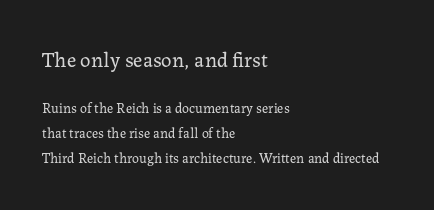
Each row of text sits above clean, open space. The rendering shrinks the type as you move from the upper chunk to the lower. Students, note that the glyphs here touch the page at normal intervals. Does the lettering tilt? It doesn't — this is upright.
